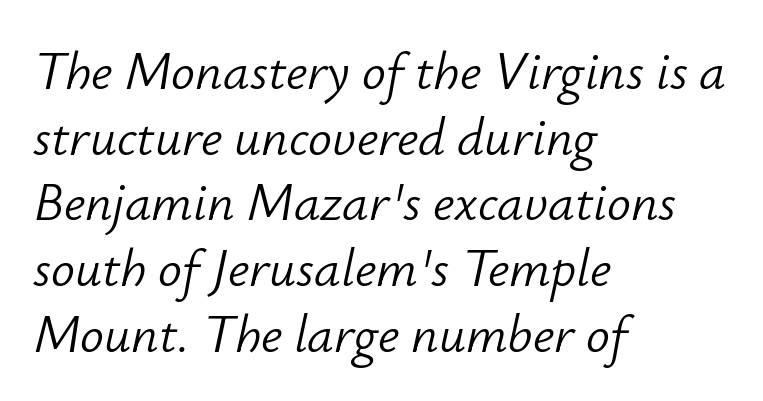
Q: Is the text bold? A: No.
Q: Is the text italic (slanted)? A: Yes, it leans right by about 12 degrees.
Q: Is the text underlined? A: No.
Q: How is the paragraph aligned? A: Left-aligned.
Q: Is the spacing between letters normal or unusually wide? A: Normal.
Q: Width (condensed, normal, or wide)? A: Normal.
Q: Stroke contrast? A: Low.
Q: x-height? A: Small.
Q: Monospaced? A: No.
